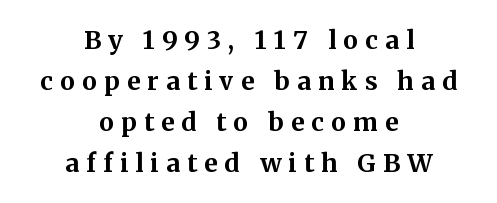
The image shows 25 px bold type, upright; set centered, normal line spacing (1.64x), unusually wide letter spacing (+0.29 em), not underlined.
